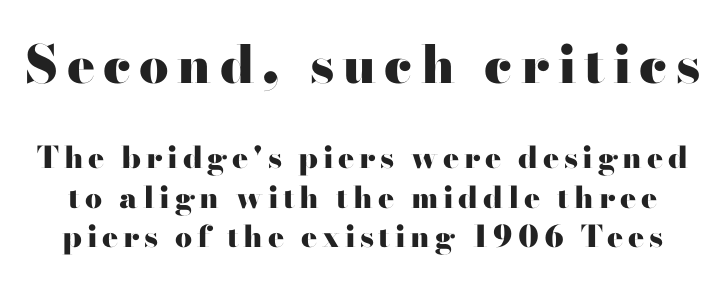
Q: Is the text bold? A: Yes.
Q: Is the text italic (slanted)? A: No, it is upright.
Q: Is the typeface a serif or a sans-serif typeface? A: Serif.
Q: Is the text underlined? A: No.
Q: Is the spacing between lines tight, normal or loose? A: Normal.
Q: Which block of text is set in a larger size, the first (top) or the second (bottom)? A: The first (top) one.
Q: Width (condensed, normal, or wide)? A: Wide.
Q: Stroke contrast? A: High.
Q: x-height? A: Small.
Q: Monospaced? A: No.
